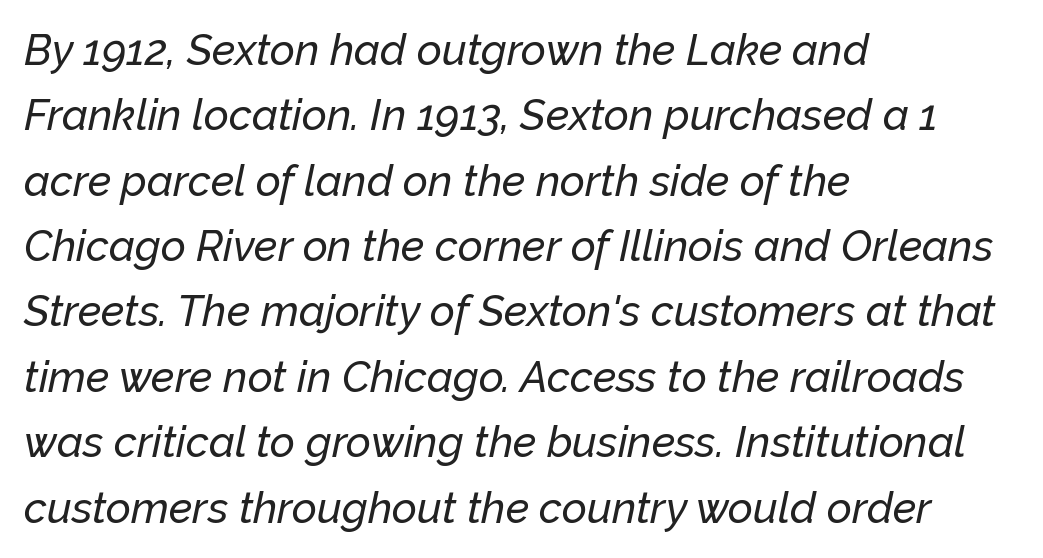
Q: Is the text italic (slanted)? A: Yes, it leans right by about 12 degrees.
Q: Is the text underlined? A: No.
Q: How is the paragraph aligned? A: Left-aligned.
Q: Is the spacing between letters normal or unusually wide? A: Normal.
Q: Is the spacing between lines tight, normal or loose? A: Normal.
Q: Width (condensed, normal, or wide)? A: Normal.
Q: Stroke contrast? A: Low.
Q: x-height? A: Medium.
Q: Monospaced? A: No.
